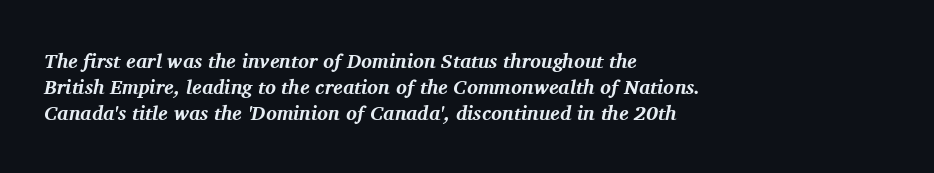
Q: Is the text bold? A: Yes.
Q: Is the text italic (slanted)? A: Yes, it leans right by about 11 degrees.
Q: Is the text underlined? A: No.
Q: How is the paragraph aligned? A: Left-aligned.
Q: Is the spacing between letters normal or unusually wide? A: Normal.
Q: Is the spacing between lines tight, normal or loose? A: Normal.
